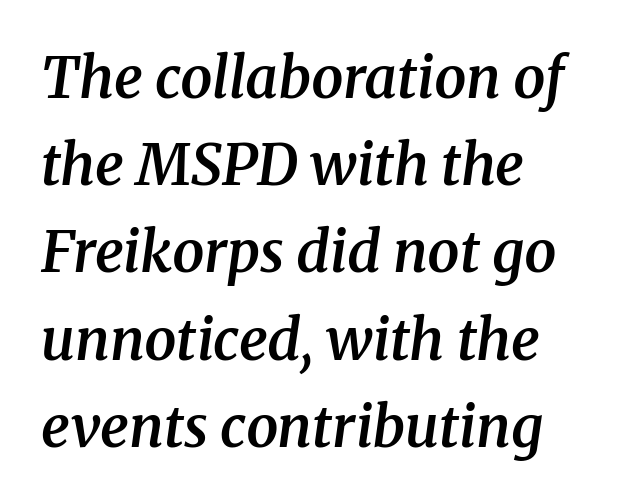
Letterform terminals end in serifs throughout the passage. This rendering leaves character spacing at its baseline value. If you measured baseline to baseline, you'd find a middling distance. Has an underline been added? It has not.
